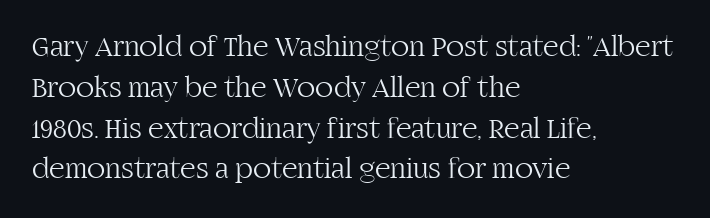
The image shows 30 px light serif type, upright; set left-aligned, normal line spacing (1.36x), normal letter spacing, not underlined; high stroke contrast and a large x-height.
